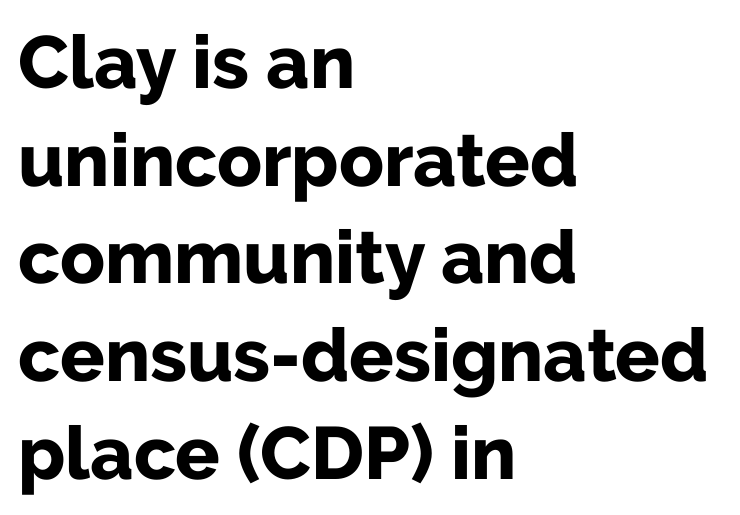
Nope, no serifs anywhere on these letters. Anything drawn beneath the words? Only blank space. A student would call this left alignment; a typographer would say flush left, rag right. The horizontal fit of the characters is conventional and even.
